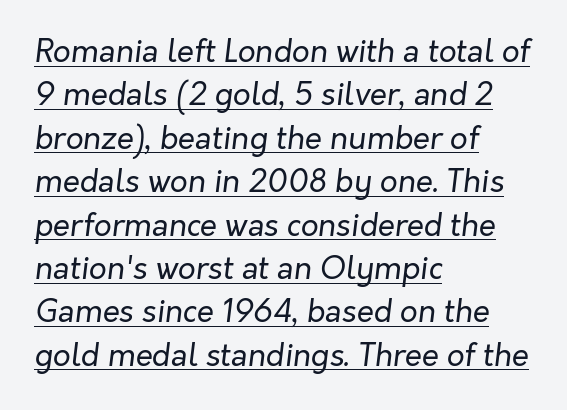
Q: Is the text bold? A: No.
Q: Is the text italic (slanted)? A: Yes, it leans right by about 7 degrees.
Q: Is the text underlined? A: Yes.
Q: How is the paragraph aligned? A: Left-aligned.
Q: Is the spacing between letters normal or unusually wide? A: Normal.
Q: Is the spacing between lines tight, normal or loose? A: Normal.
Q: Width (condensed, normal, or wide)? A: Normal.
Q: Stroke contrast? A: Low.
Q: x-height? A: Medium.
Q: Monospaced? A: No.
